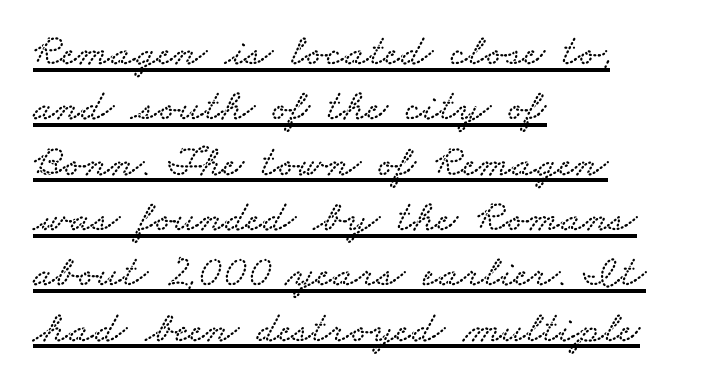
These lines are composed in type with serifs. Short note: letters normally spaced. Visually the block forms a straight wall on the left and a jagged coastline on the right. Think of a printed novel: that variable character pitch is what you see here. This sample carries an underscore along the baseline area.
